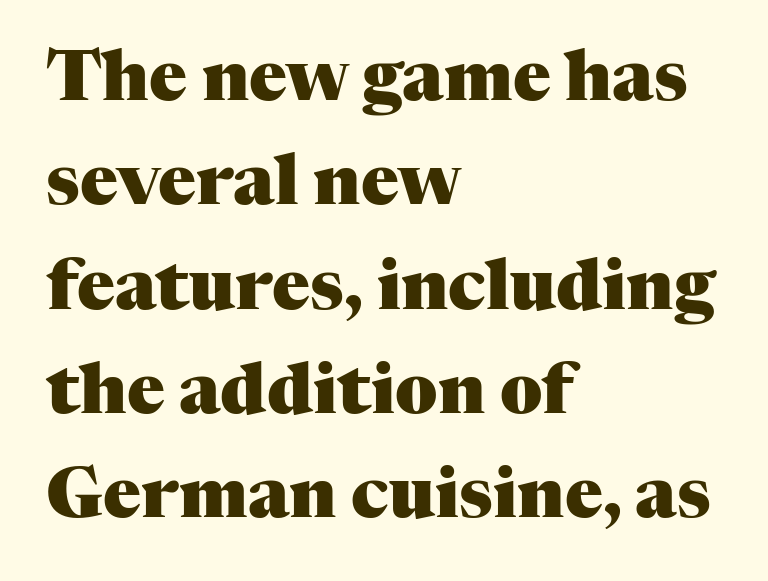
{"serif": "yes", "italic": "no", "bold": "yes", "weight": "heavy", "width": "normal", "stroke_contrast": "medium", "x_height": "medium", "monospaced": "no", "underline": "no", "align": "left", "line_spacing": "normal", "line_spacing_ratio": 1.49, "letter_spacing": "normal", "letter_spacing_em": 0.0, "glyph_px": 70}
